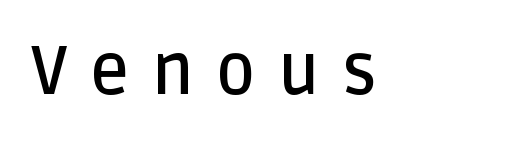
Only glyphs here, with clear space below each row. Tall strokes in this sample are plumb rather than angled. Compared with an ordinary text face, these strokes are moderately heavier — a semibold. The designer went with a sans here, leaving each stem footless. The rendering uses natural spacing where letterforms have individual widths. Compared with typical body copy, the letter spacing here is much looser.
